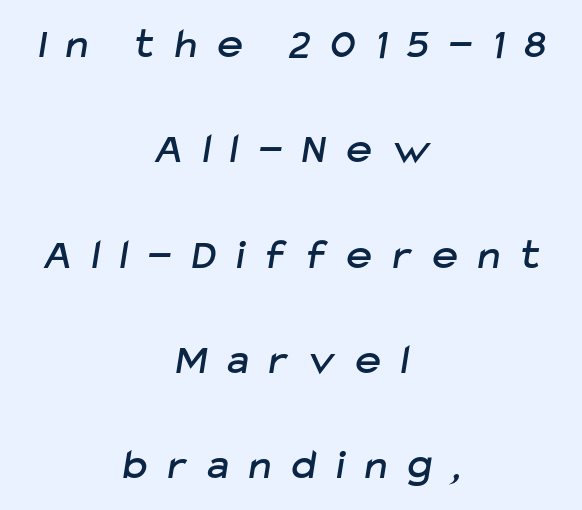
{"serif": "no", "width": "normal", "stroke_contrast": "low", "x_height": "medium", "monospaced": "no", "underline": "no", "align": "center", "line_spacing": "loose", "line_spacing_ratio": 2.45, "letter_spacing": "wide", "letter_spacing_em": 0.49, "glyph_px": 43}
